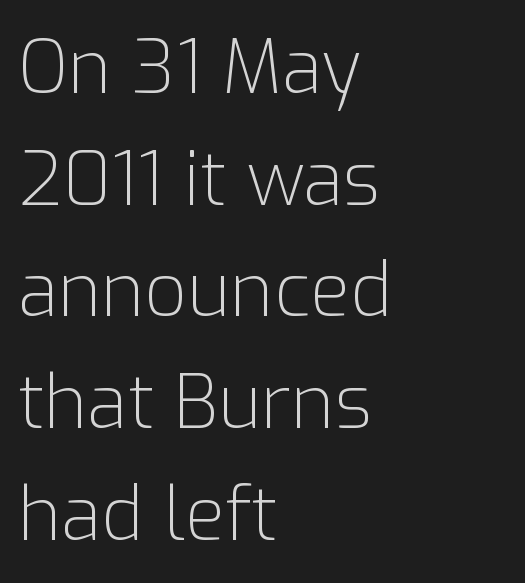
{"serif": "no", "italic": "no", "bold": "no", "weight": "light", "width": "normal", "stroke_contrast": "low", "x_height": "medium", "monospaced": "no", "underline": "no", "align": "left", "line_spacing": "normal", "line_spacing_ratio": 1.51, "letter_spacing": "normal", "letter_spacing_em": 0.0, "glyph_px": 74}
